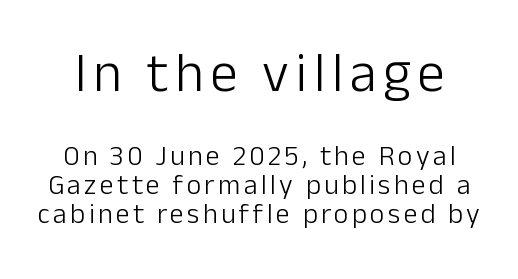
The image shows 55 px light sans-serif type, upright; set tight line spacing (1.04x), not underlined; the first (top) block is 1.96x larger; low stroke contrast and a medium x-height.
